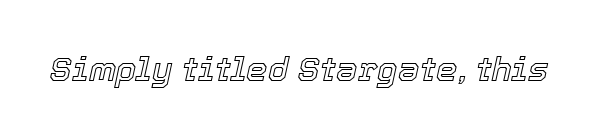
Q: Is the text italic (slanted)? A: Yes, it leans right by about 12 degrees.
Q: Is the text underlined? A: No.
Q: Is the spacing between letters normal or unusually wide? A: Normal.
Q: Width (condensed, normal, or wide)? A: Normal.
Q: x-height? A: Medium.
Q: Monospaced? A: No.
